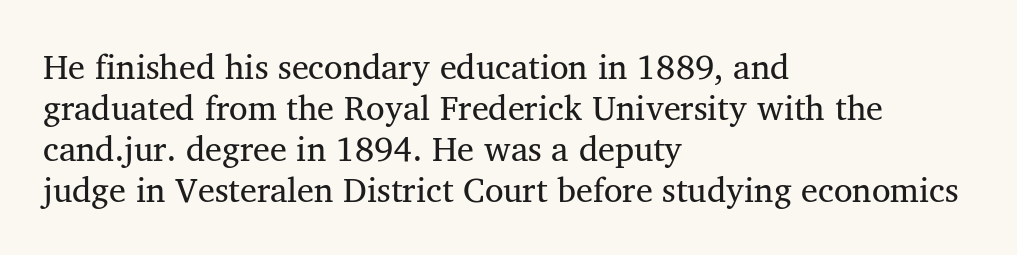
Descender tails drop into unmarked territory. A student would call this left alignment; a typographer would say flush left, rag right. Stroke terminals: seriffed. The letters sit at their default tracking, neither squeezed nor spread.
